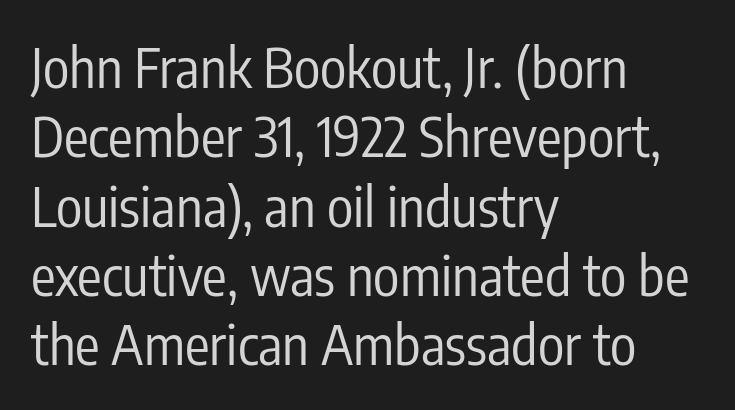
Q: Is the text bold? A: No.
Q: Is the text italic (slanted)? A: No, it is upright.
Q: Is the typeface a serif or a sans-serif typeface? A: Sans-serif.
Q: Is the text underlined? A: No.
Q: How is the paragraph aligned? A: Left-aligned.
Q: Is the spacing between letters normal or unusually wide? A: Normal.
Q: Is the spacing between lines tight, normal or loose? A: Normal.
Q: Width (condensed, normal, or wide)? A: Condensed.
Q: Stroke contrast? A: Low.
Q: x-height? A: Medium.
Q: Monospaced? A: No.
